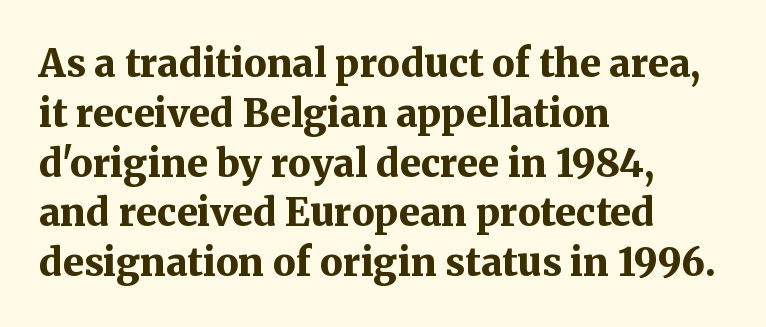
The image shows 38 px bold serif type, upright; set left-aligned, normal line spacing (1.31x), normal letter spacing, not underlined; medium stroke contrast and a medium x-height.
